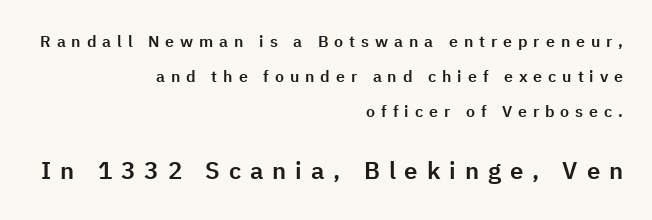
Check under the words: just untouched page. These lines are set flush right with a ragged left edge. You can tell it's not italic because the verticals are truly vertical. A typesetter would call this heavily tracked-out type.
